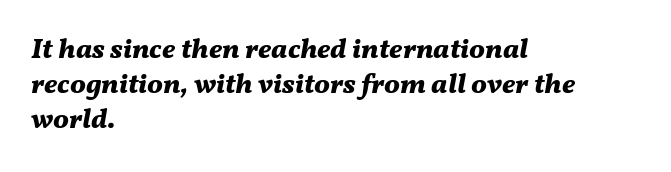
Q: Is the text bold? A: Yes.
Q: Is the text italic (slanted)? A: Yes, it leans right by about 11 degrees.
Q: Is the text underlined? A: No.
Q: How is the paragraph aligned? A: Left-aligned.
Q: Is the spacing between letters normal or unusually wide? A: Normal.
Q: Is the spacing between lines tight, normal or loose? A: Normal.
Q: Width (condensed, normal, or wide)? A: Normal.
Q: Stroke contrast? A: Medium.
Q: x-height? A: Medium.
Q: Monospaced? A: No.
